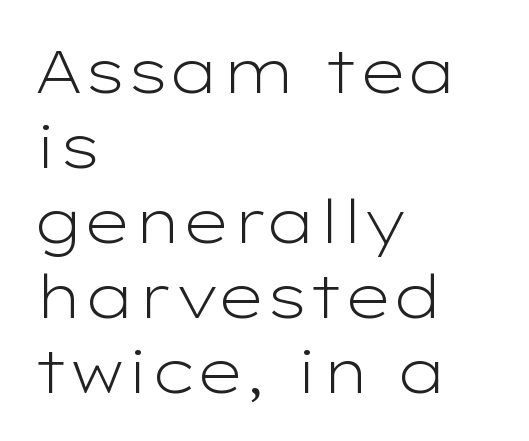
Q: Is the text bold? A: No.
Q: Is the text italic (slanted)? A: No, it is upright.
Q: Is the typeface a serif or a sans-serif typeface? A: Sans-serif.
Q: Is the text underlined? A: No.
Q: How is the paragraph aligned? A: Left-aligned.
Q: Is the spacing between letters normal or unusually wide? A: Normal.
Q: Is the spacing between lines tight, normal or loose? A: Normal.
Q: Width (condensed, normal, or wide)? A: Wide.
Q: Stroke contrast? A: Low.
Q: x-height? A: Medium.
Q: Monospaced? A: No.
